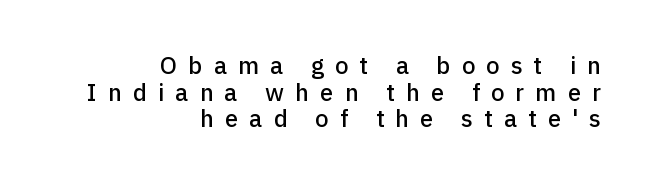
The image shows 24 px text type, upright; set right-aligned, tight line spacing (1.11x), unusually wide letter spacing (+0.46 em), not underlined.
